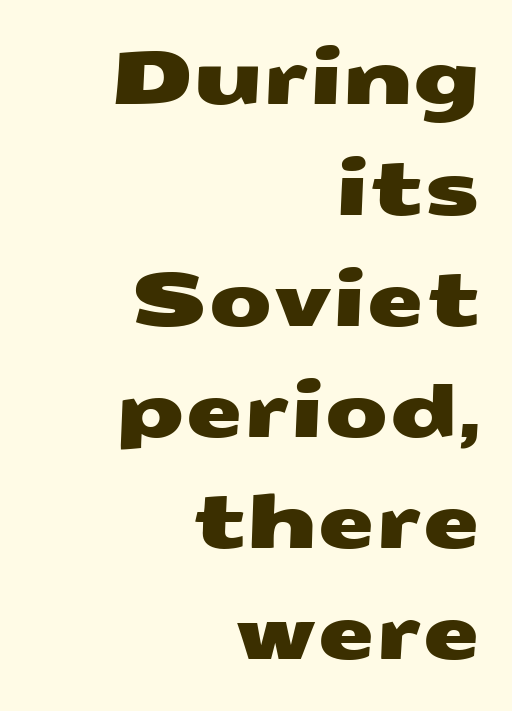
Q: Is the typeface a serif or a sans-serif typeface? A: Sans-serif.
Q: Is the text underlined? A: No.
Q: How is the paragraph aligned? A: Right-aligned.
Q: Is the spacing between letters normal or unusually wide? A: Normal.
Q: Is the spacing between lines tight, normal or loose? A: Normal.
Q: Width (condensed, normal, or wide)? A: Wide.
Q: Stroke contrast? A: Medium.
Q: x-height? A: Medium.
Q: Monospaced? A: No.
